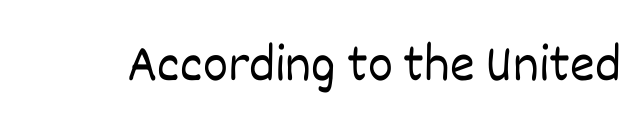
{"italic": "no", "bold": "no", "weight": "light", "width": "normal", "stroke_contrast": "low", "x_height": "large", "monospaced": "no", "underline": "no", "letter_spacing": "normal", "letter_spacing_em": 0.0, "glyph_px": 53}
